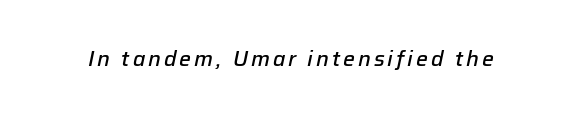
Q: Is the text bold? A: Semi-bold.
Q: Is the text italic (slanted)? A: Yes, it leans right by about 12 degrees.
Q: Is the text underlined? A: No.
